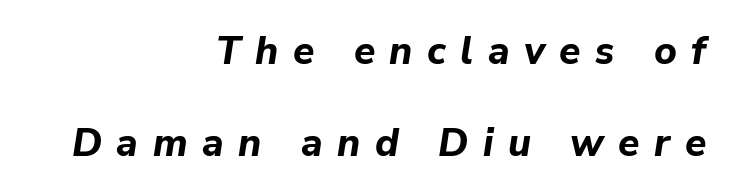
Leading is clearly above the norm, producing a sparse column. This sample has the flowing, uneven cadence of proportional lettering. Every letter is thick-stroked: bold, no question. The font's italic variant was chosen for this text. Observe the wide spacing: letters keep a clear distance from each other. Only glyphs here, with clear space below each row.
